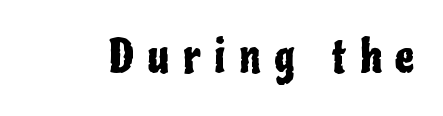
Anything drawn beneath the words? Only blank space. This sample has the flowing, uneven cadence of proportional lettering. There is plenty of visible air inserted between adjacent glyphs. Posture: upright roman. Note: no serifs on the glyphs.
